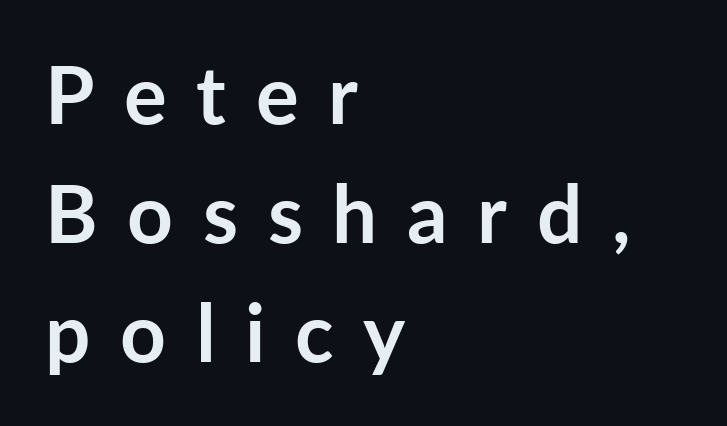
Q: Is the text bold? A: Yes.
Q: Is the text italic (slanted)? A: No, it is upright.
Q: Is the typeface a serif or a sans-serif typeface? A: Sans-serif.
Q: Is the text underlined? A: No.
Q: How is the paragraph aligned? A: Left-aligned.
Q: Is the spacing between letters normal or unusually wide? A: Unusually wide.
Q: Is the spacing between lines tight, normal or loose? A: Normal.
Q: Width (condensed, normal, or wide)? A: Normal.
Q: Stroke contrast? A: Low.
Q: x-height? A: Medium.
Q: Monospaced? A: No.
